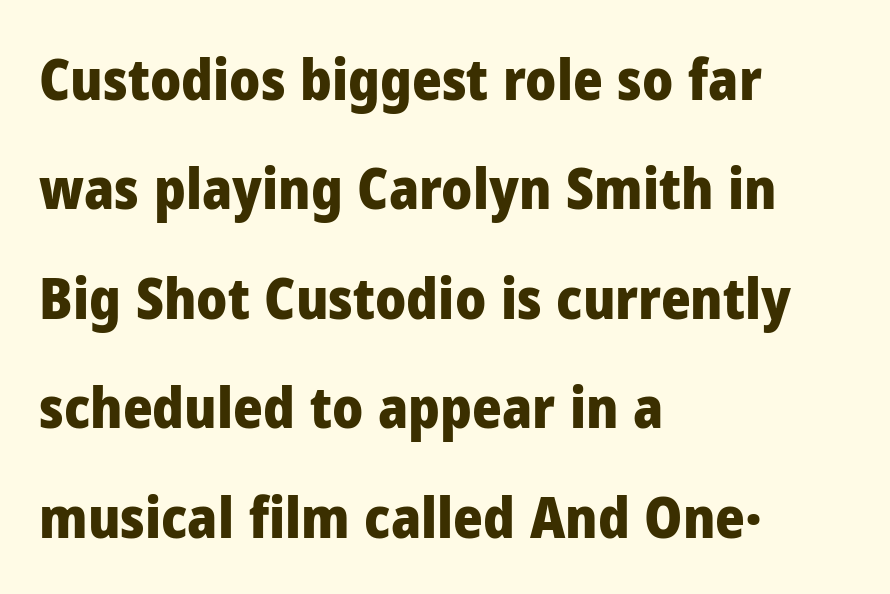
Q: Is the text bold? A: Yes.
Q: Is the text italic (slanted)? A: No, it is upright.
Q: Is the typeface a serif or a sans-serif typeface? A: Sans-serif.
Q: Is the text underlined? A: No.
Q: How is the paragraph aligned? A: Left-aligned.
Q: Is the spacing between letters normal or unusually wide? A: Normal.
Q: Is the spacing between lines tight, normal or loose? A: Loose.
Q: Width (condensed, normal, or wide)? A: Normal.
Q: Stroke contrast? A: Low.
Q: x-height? A: Medium.
Q: Monospaced? A: No.
